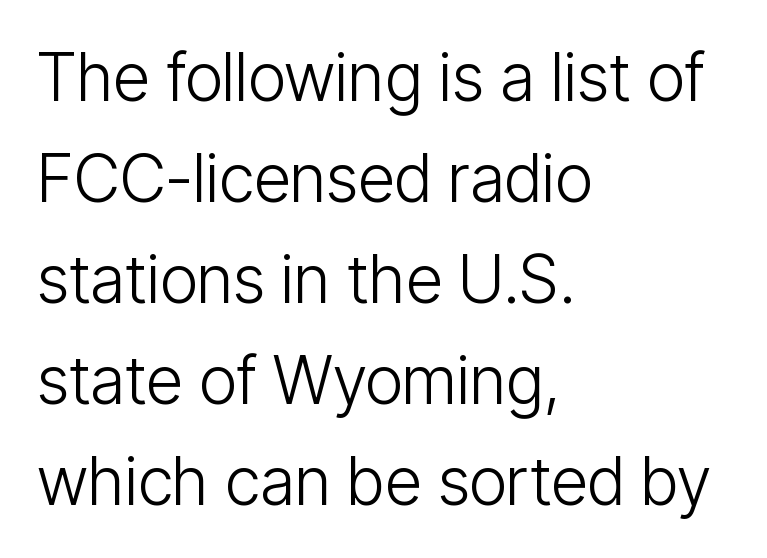
Q: Is the text bold? A: No.
Q: Is the text italic (slanted)? A: No, it is upright.
Q: Is the typeface a serif or a sans-serif typeface? A: Sans-serif.
Q: Is the text underlined? A: No.
Q: How is the paragraph aligned? A: Left-aligned.
Q: Is the spacing between letters normal or unusually wide? A: Normal.
Q: Is the spacing between lines tight, normal or loose? A: Normal.
Q: Width (condensed, normal, or wide)? A: Condensed.
Q: Stroke contrast? A: Low.
Q: x-height? A: Medium.
Q: Monospaced? A: No.
